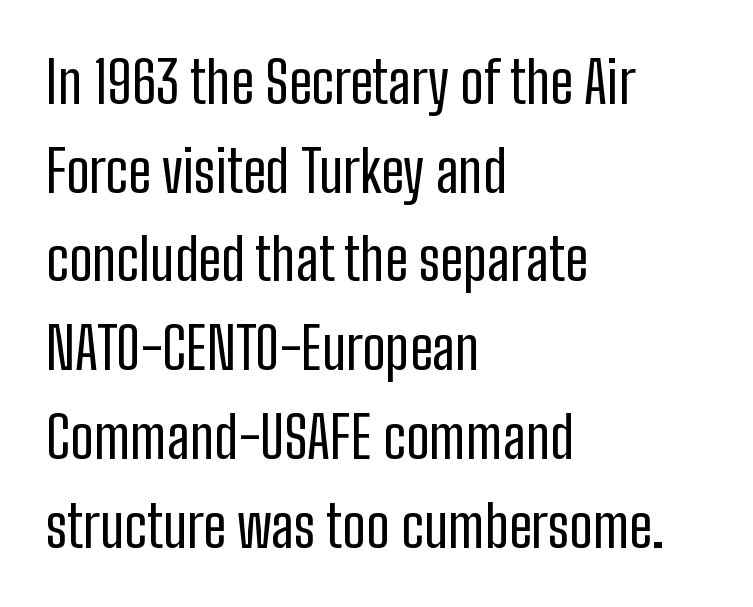
Here the designer chose a conventional face with non-uniform glyph widths. The letterforms sit shoulder to shoulder at normal distance. Heft: none added — not bold. Regarding leading, the lines here are spaced in the standard way. Caption: multi-line text, flush left, ragged right. I'd call this a sans setting — the letters go barefoot.
